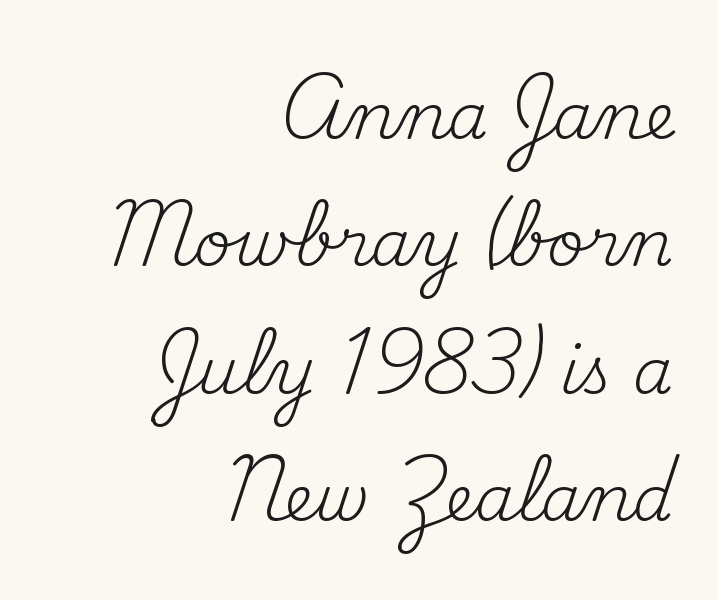
{"serif": "yes", "bold": "no", "weight": "regular", "width": "normal", "stroke_contrast": "medium", "x_height": "small", "monospaced": "no", "underline": "no", "align": "right", "line_spacing": "loose", "line_spacing_ratio": 1.99, "letter_spacing": "normal", "letter_spacing_em": 0.0, "glyph_px": 64}
